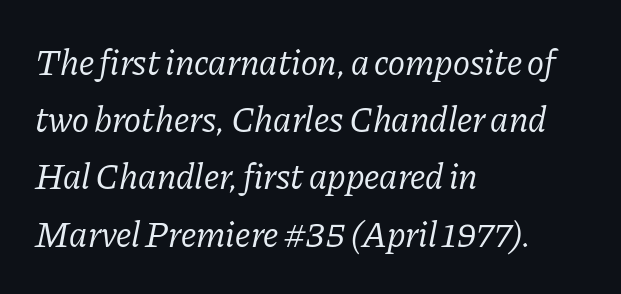
Q: Is the text bold? A: No.
Q: Is the text italic (slanted)? A: Yes, it leans right by about 11 degrees.
Q: Is the typeface a serif or a sans-serif typeface? A: Serif.
Q: Is the text underlined? A: No.
Q: How is the paragraph aligned? A: Left-aligned.
Q: Is the spacing between letters normal or unusually wide? A: Normal.
Q: Is the spacing between lines tight, normal or loose? A: Normal.
Q: Width (condensed, normal, or wide)? A: Normal.
Q: Stroke contrast? A: Low.
Q: x-height? A: Medium.
Q: Monospaced? A: No.
